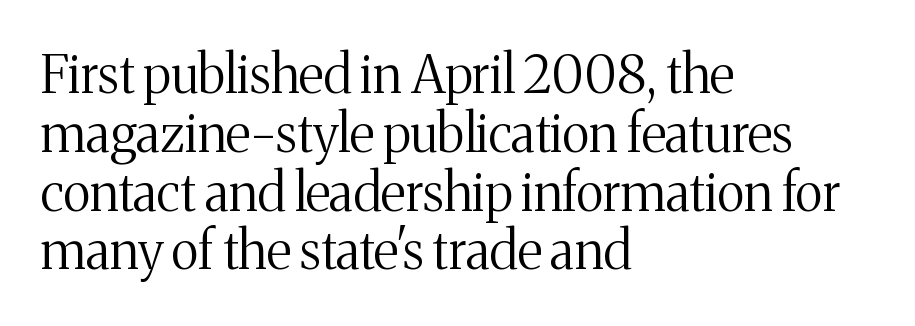
The text block is weighted toward the left margin, trailing off unevenly rightward. Vertically, the passage feels compressed, each row crowding the next. Caption: face not bold, strokes unweighted. Posture: straight, roman, zero tilt.
